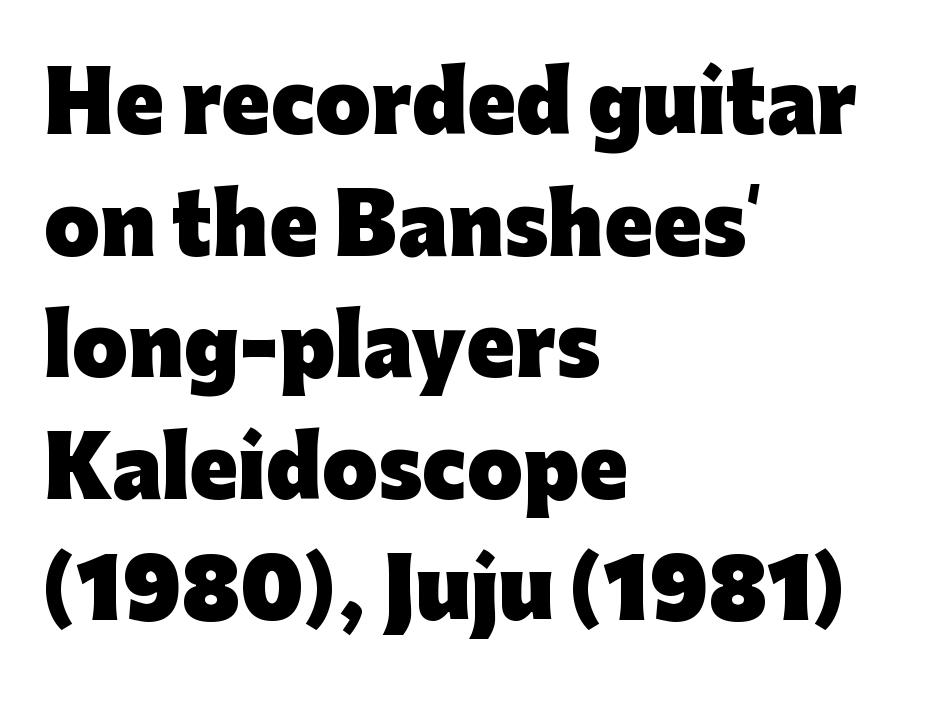
Line spacing here is normal. This sample uses plain, unmodified letter spacing. The typeface chosen for these lines omits serifs. A classic flush-left, rag-right setting is used for this passage. Italic: no, the glyphs are upright roman.
